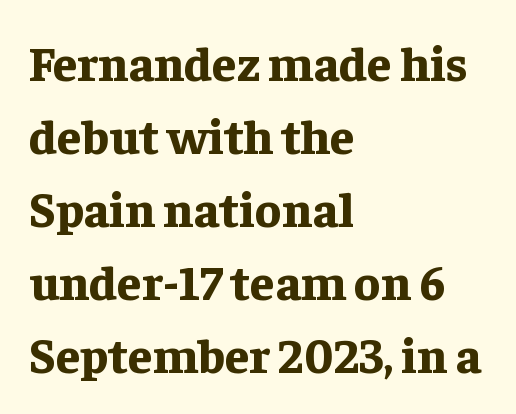
This sample uses plain, unmodified letter spacing. Spacing verdict: proportional, widths tailored to each character. These lines were composed using upright roman letters. Casual observation: everything's shoved over to the left. Does the leading feel generous? No, just average. Letterform terminals end in serifs throughout the passage.
